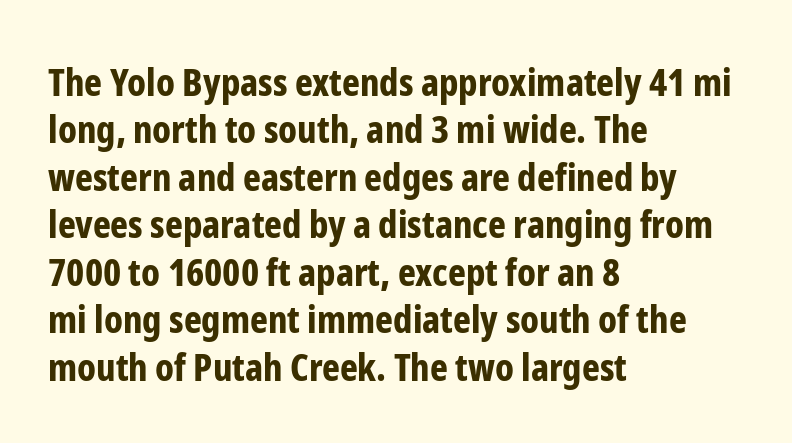
{"serif": "no", "italic": "no", "bold": "yes", "weight": "bold", "width": "condensed", "stroke_contrast": "low", "x_height": "medium", "monospaced": "no", "underline": "no", "align": "left", "line_spacing": "normal", "line_spacing_ratio": 1.25, "letter_spacing": "normal", "letter_spacing_em": 0.0, "glyph_px": 38}
